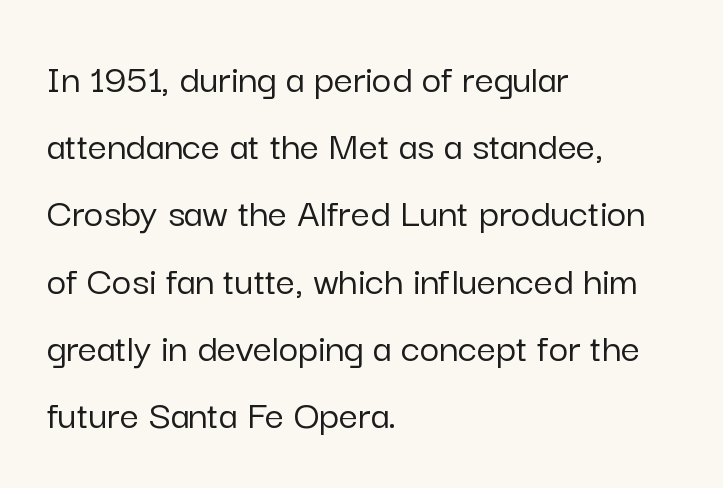
{"serif": "no", "italic": "no", "width": "normal", "stroke_contrast": "low", "x_height": "medium", "monospaced": "no", "underline": "no", "align": "left", "line_spacing": "normal", "line_spacing_ratio": 1.6, "letter_spacing": "normal", "letter_spacing_em": 0.0, "glyph_px": 42}
